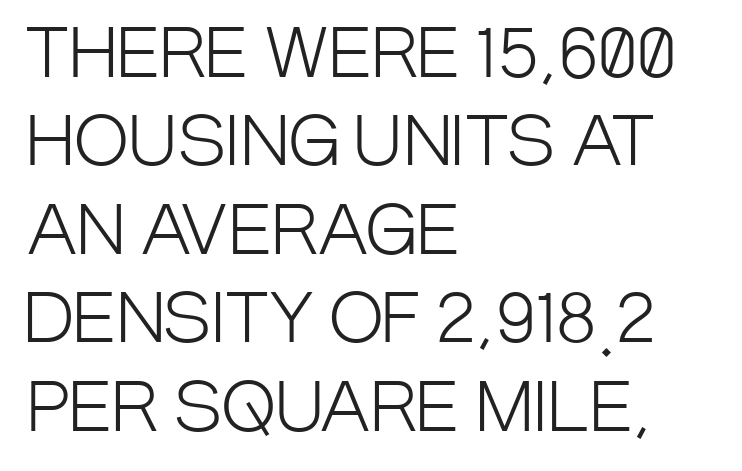
The image shows 66 px light, condensed sans-serif type, upright; set left-aligned, normal line spacing (1.34x), normal letter spacing, not underlined; low stroke contrast and a large x-height.
